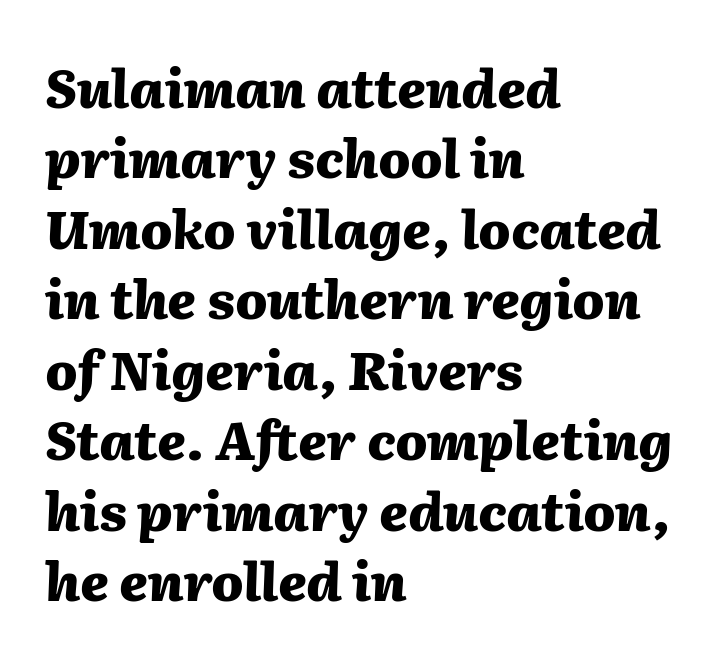
The rendering uses a bold face; every stroke is thick and dark. Check the space under the baseline: it is left empty. Every character sits at an angle, as italics do. Look at the tracking — it's just the regular setting, nothing added. Varying glyph widths throughout — classic text-font behaviour. The rendering anchors every line to the left-hand side.
